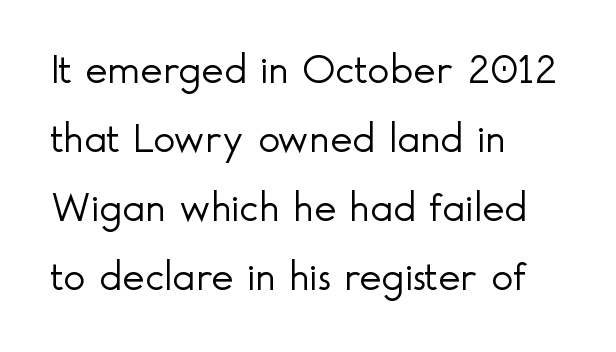
Q: Is the text bold? A: No.
Q: Is the text italic (slanted)? A: No, it is upright.
Q: Is the typeface a serif or a sans-serif typeface? A: Sans-serif.
Q: Is the text underlined? A: No.
Q: How is the paragraph aligned? A: Left-aligned.
Q: Is the spacing between letters normal or unusually wide? A: Normal.
Q: Is the spacing between lines tight, normal or loose? A: Normal.
Q: Width (condensed, normal, or wide)? A: Normal.
Q: x-height? A: Small.
Q: Monospaced? A: No.
